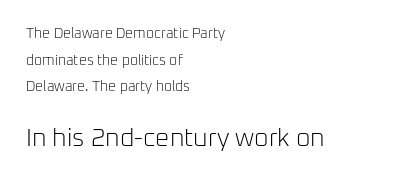
Layout note: lines flush left. Descender tails drop into unmarked territory. Nothing unusual about the tracking: characters are spaced as the font intends. The passage shown begins with its smaller block and ends with its larger one. Airy leading.
